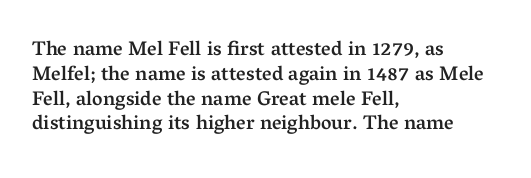
Q: Is the text bold? A: Semi-bold.
Q: Is the text italic (slanted)? A: No, it is upright.
Q: Is the text underlined? A: No.
Q: How is the paragraph aligned? A: Left-aligned.
Q: Is the spacing between letters normal or unusually wide? A: Normal.
